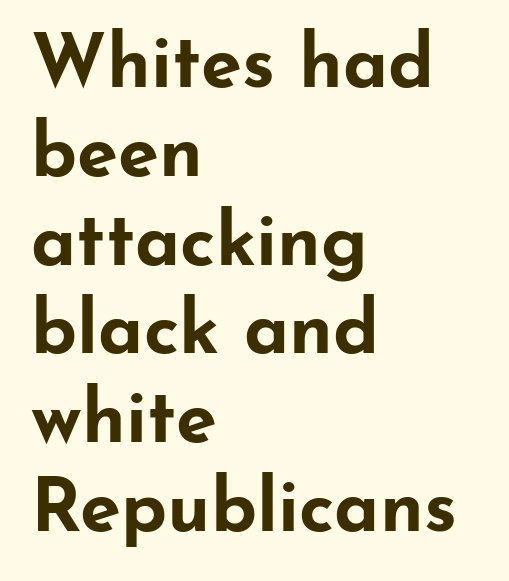
The image shows 74 px bold, wide sans-serif type, upright; set left-aligned, line spacing 1.2x, normal letter spacing, not underlined; low stroke contrast and a small x-height.
